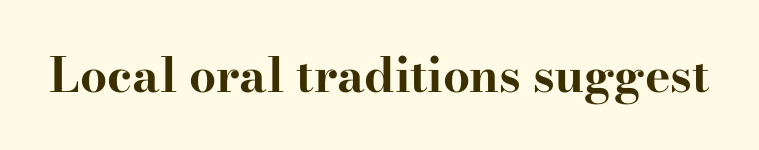
The image shows 48 px bold, wide serif type, upright; set normal letter spacing, not underlined; high stroke contrast and a small x-height.
